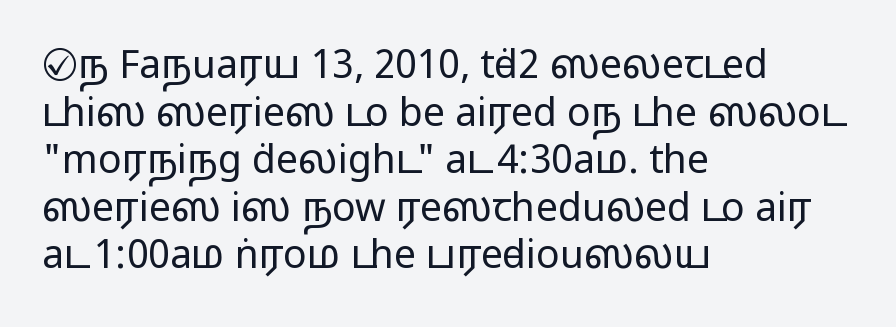
The image shows 39 px regular-weight, wide sans-serif type, upright; set left-aligned, line spacing 1.22x, normal letter spacing, not underlined; low stroke contrast and a medium x-height.
